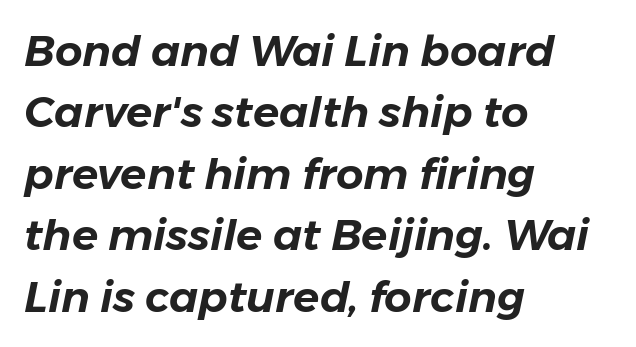
Q: Is the text italic (slanted)? A: Yes, it leans right by about 11 degrees.
Q: Is the text underlined? A: No.
Q: How is the paragraph aligned? A: Left-aligned.
Q: Is the spacing between letters normal or unusually wide? A: Normal.
Q: Is the spacing between lines tight, normal or loose? A: Normal.
Q: Width (condensed, normal, or wide)? A: Normal.
Q: Stroke contrast? A: Low.
Q: x-height? A: Medium.
Q: Monospaced? A: No.
